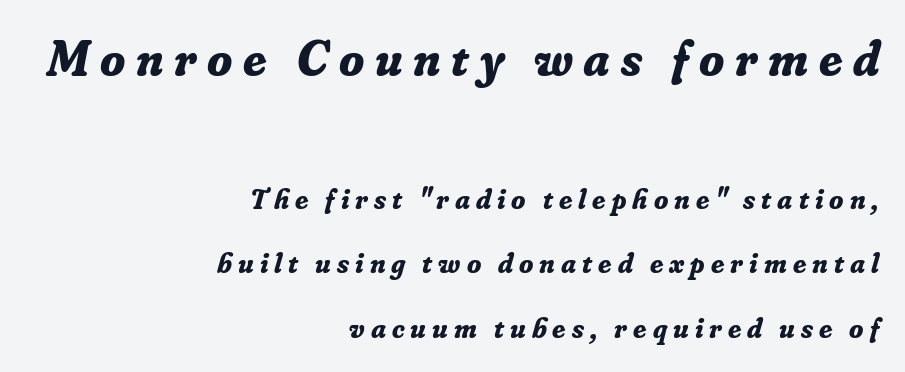
{"serif": "yes", "italic": "yes", "lean": "right", "slant_degrees": 16, "bold": "yes", "weight": "bold", "width": "normal", "stroke_contrast": "low", "x_height": "small", "monospaced": "no", "underline": "no", "align": "right", "line_spacing": "loose", "line_spacing_ratio": 2.22, "letter_spacing": "wide", "letter_spacing_em": 0.21, "larger_block": "first", "size_ratio": 1.76, "glyph_px": 51}
